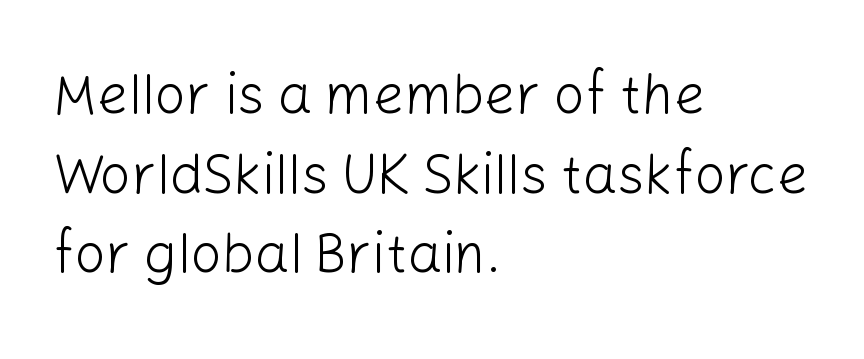
Q: Is the text bold? A: No.
Q: Is the text italic (slanted)? A: No, it is upright.
Q: Is the typeface a serif or a sans-serif typeface? A: Sans-serif.
Q: Is the text underlined? A: No.
Q: How is the paragraph aligned? A: Left-aligned.
Q: Is the spacing between letters normal or unusually wide? A: Normal.
Q: Is the spacing between lines tight, normal or loose? A: Normal.
Q: Width (condensed, normal, or wide)? A: Normal.
Q: Stroke contrast? A: Low.
Q: x-height? A: Medium.
Q: Monospaced? A: No.
